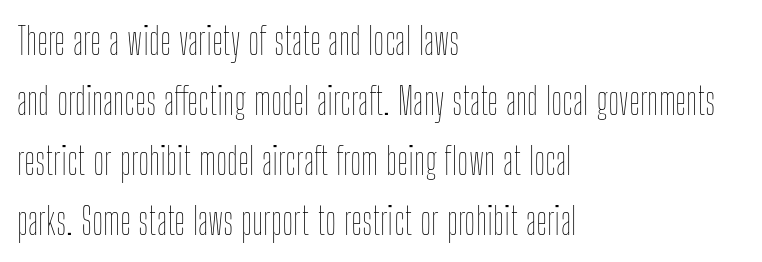
The image shows 38 px thin, condensed type, upright; set left-aligned, normal line spacing (1.58x), normal letter spacing, not underlined; low stroke contrast and a medium x-height.
